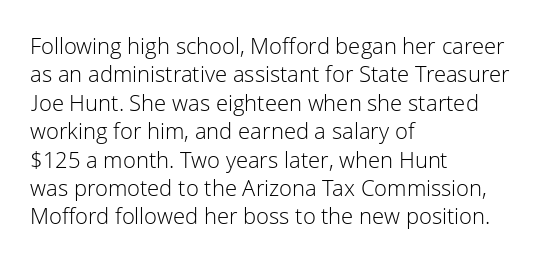
Q: Is the text bold? A: No.
Q: Is the text italic (slanted)? A: No, it is upright.
Q: Is the text underlined? A: No.
Q: How is the paragraph aligned? A: Left-aligned.
Q: Is the spacing between letters normal or unusually wide? A: Normal.
Q: Is the spacing between lines tight, normal or loose? A: Normal.
